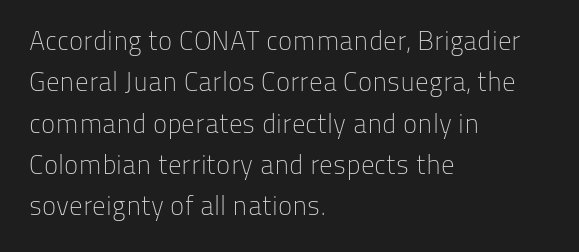
The image shows 27 px text type, upright; set left-aligned, normal line spacing (1.53x), normal letter spacing, not underlined.
